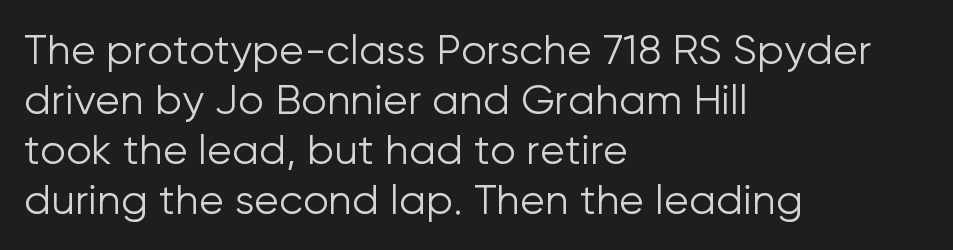
The image shows 41 px light sans-serif type, upright; set left-aligned, line spacing 1.22x, normal letter spacing, not underlined; low stroke contrast and a medium x-height.
